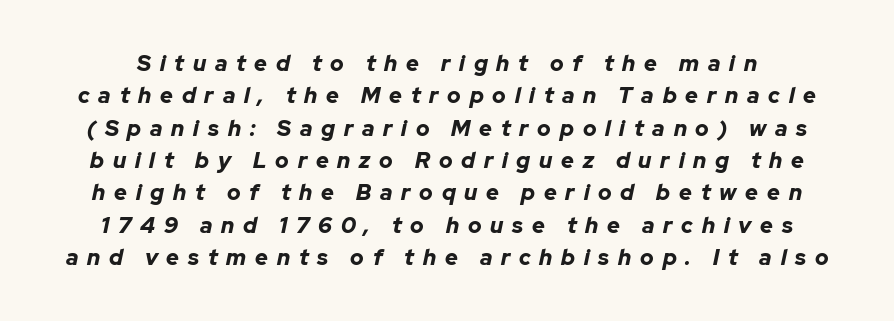
Q: Is the text bold? A: Yes.
Q: Is the text italic (slanted)? A: Yes, it leans right by about 12 degrees.
Q: Is the text underlined? A: No.
Q: Is the spacing between letters normal or unusually wide? A: Unusually wide.
Q: Is the spacing between lines tight, normal or loose? A: Normal.
